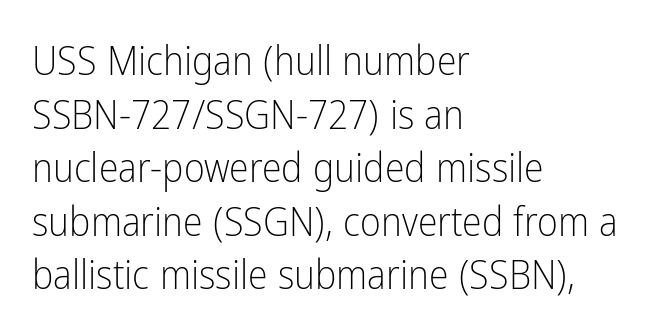
Q: Is the text bold? A: No.
Q: Is the text italic (slanted)? A: No, it is upright.
Q: Is the typeface a serif or a sans-serif typeface? A: Sans-serif.
Q: Is the text underlined? A: No.
Q: How is the paragraph aligned? A: Left-aligned.
Q: Is the spacing between letters normal or unusually wide? A: Normal.
Q: Is the spacing between lines tight, normal or loose? A: Normal.
Q: Width (condensed, normal, or wide)? A: Condensed.
Q: Stroke contrast? A: Low.
Q: x-height? A: Medium.
Q: Monospaced? A: No.
